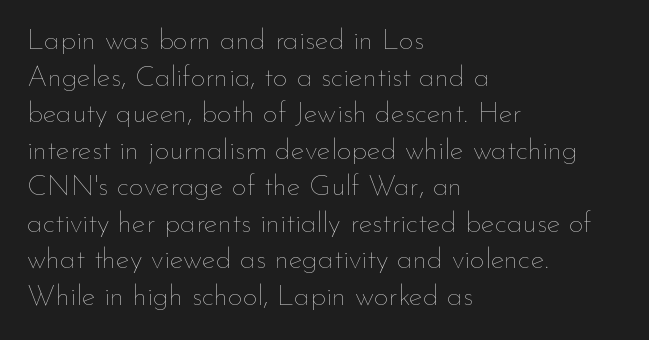
{"italic": "no", "bold": "no", "weight": "thin", "width": "normal", "stroke_contrast": "low", "x_height": "small", "monospaced": "no", "underline": "no", "align": "left", "line_spacing": "normal", "line_spacing_ratio": 1.26, "letter_spacing": "normal", "letter_spacing_em": 0.0, "glyph_px": 29}
